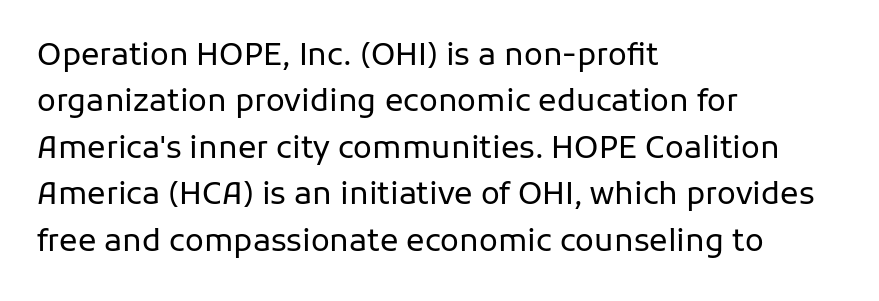
{"serif": "no", "italic": "no", "bold": "no", "weight": "regular", "width": "normal", "stroke_contrast": "low", "x_height": "medium", "monospaced": "no", "underline": "no", "align": "left", "line_spacing": "normal", "line_spacing_ratio": 1.5, "letter_spacing": "normal", "letter_spacing_em": 0.0, "glyph_px": 31}
